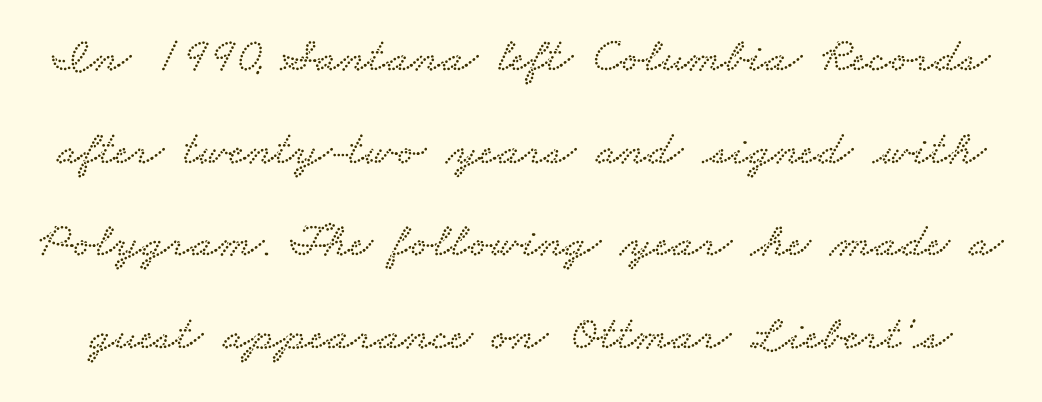
{"serif": "yes", "width": "wide", "stroke_contrast": "low", "x_height": "small", "monospaced": "no", "underline": "no", "line_spacing_ratio": 1.89, "letter_spacing": "normal", "letter_spacing_em": 0.0, "glyph_px": 49}
